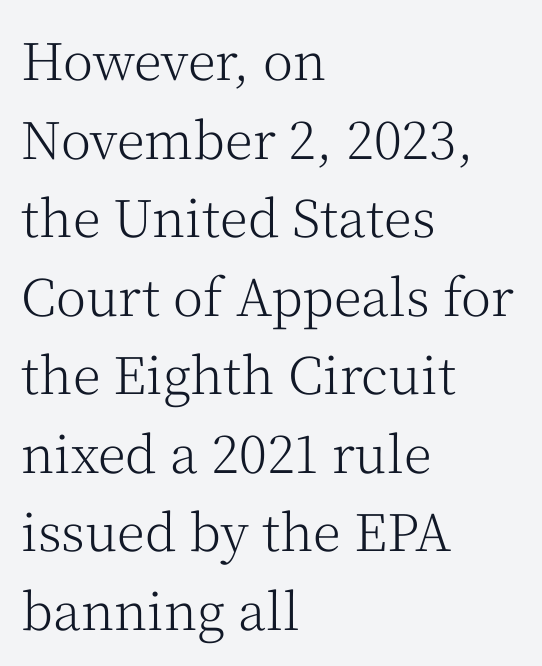
Q: Is the text bold? A: No.
Q: Is the text italic (slanted)? A: No, it is upright.
Q: Is the typeface a serif or a sans-serif typeface? A: Serif.
Q: Is the text underlined? A: No.
Q: How is the paragraph aligned? A: Left-aligned.
Q: Is the spacing between letters normal or unusually wide? A: Normal.
Q: Is the spacing between lines tight, normal or loose? A: Normal.
Q: Width (condensed, normal, or wide)? A: Normal.
Q: Stroke contrast? A: Medium.
Q: x-height? A: Medium.
Q: Monospaced? A: No.
